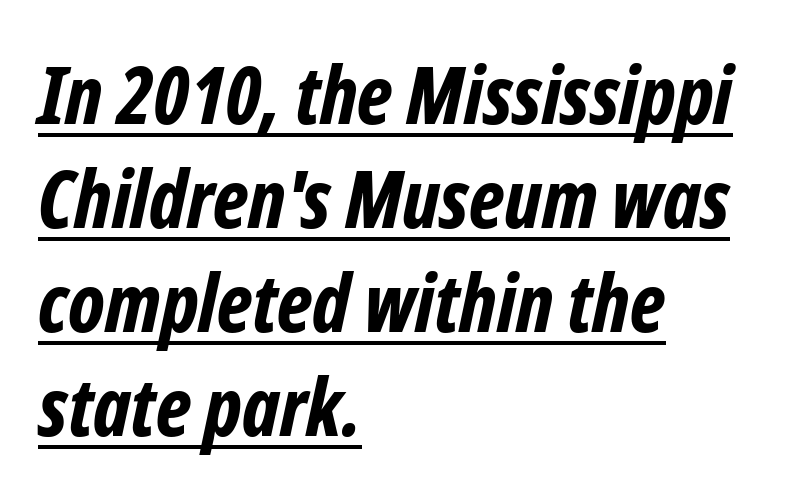
Caption: bold face, heavy strokes. Default kerning and tracking; the words read as compact shapes. Each line of the rendering has a horizontal stroke beneath the glyphs. The lettering tilts uniformly, giving the passage an italic look. The face used here is proportionally spaced, like ordinary book or web type. Horizontal bands of white between lines are of average thickness.
